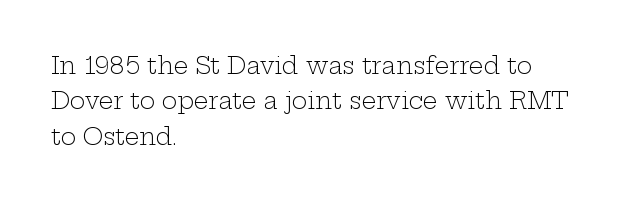
The face looks like a standard text weight, possibly lighter. Vertical strokes here are truly vertical. These lines keep a tight, regular rhythm from letter to letter. Leading matches the norm, producing a regular column. Left-aligned paragraph, ragged on the right. The space directly below the letters is spotless.
